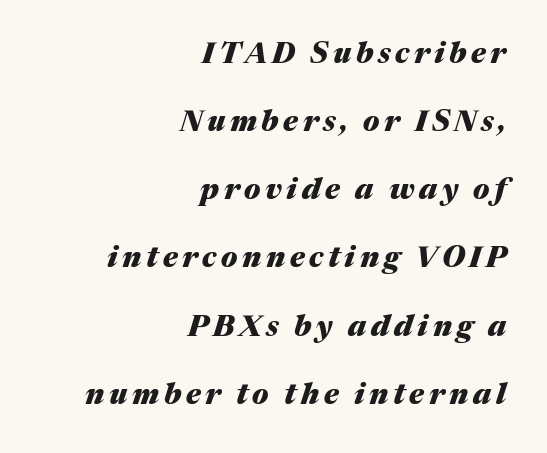
{"italic": "yes", "lean": "right", "slant_degrees": 17, "bold": "yes", "weight": "heavy", "width": "normal", "stroke_contrast": "medium", "x_height": "medium", "monospaced": "no", "underline": "no", "align": "right", "line_spacing": "loose", "line_spacing_ratio": 2.35, "glyph_px": 29}
